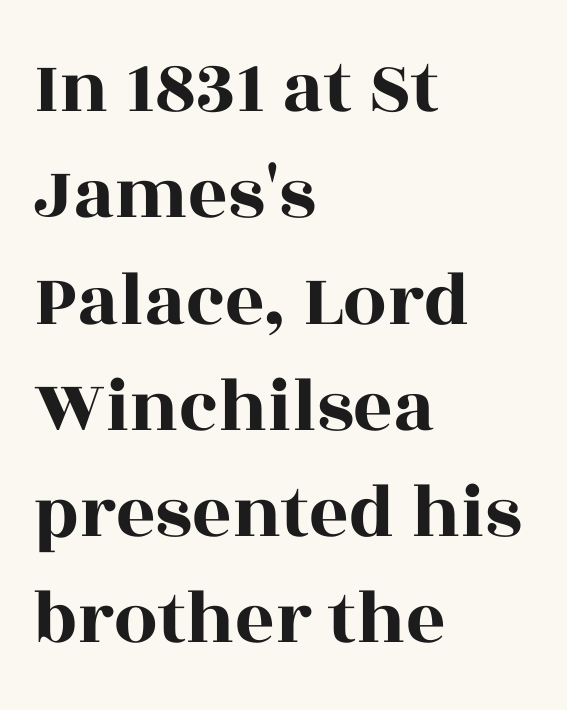
Typeset ragged right — the left edge is the straight one. The specimen omits any rule beneath the text block's lines. The letters stand upright; this is a roman face. The letters advance in unequal steps, a hallmark of proportional type. Inter-character spacing is left at the font's built-in metrics. The passage shown stacks its lines at a standard gap.
